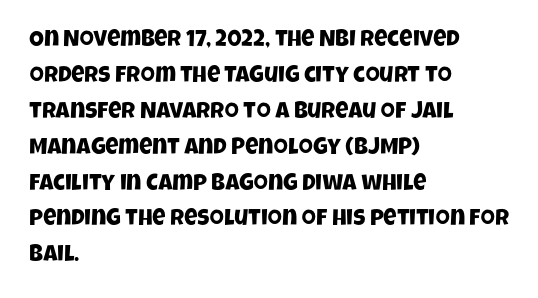
{"underline": "no", "align": "left", "line_spacing": "normal", "line_spacing_ratio": 1.56, "letter_spacing": "normal", "letter_spacing_em": 0.0, "glyph_px": 23}
